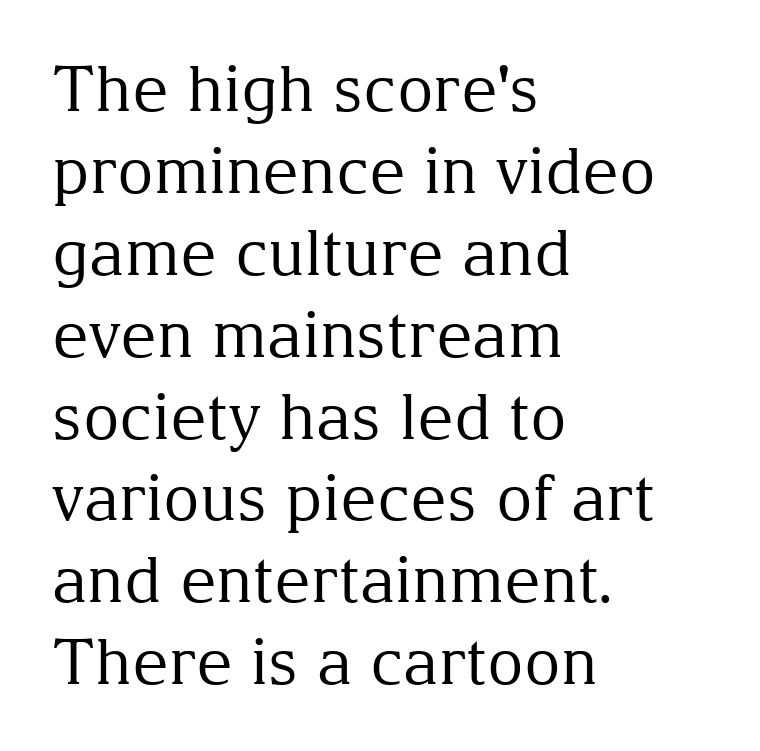
The image shows 63 px regular-weight serif type, upright; set left-aligned, normal line spacing (1.3x), normal letter spacing, not underlined; medium stroke contrast and a medium x-height.
